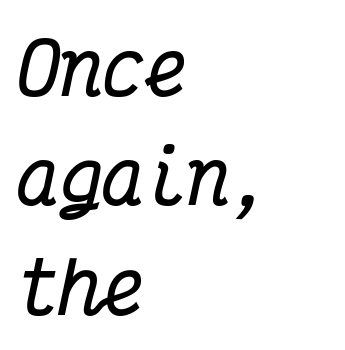
Strong, thick strokes mark this as bold type. Clear beneath every line of the passage. It's the slanting kind of type. Tracking value appears to be zero — textbook default spacing.
